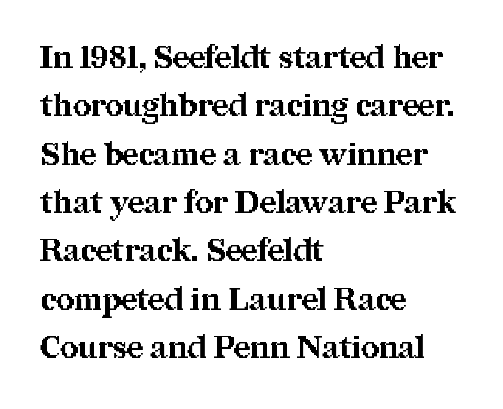
{"serif": "yes", "italic": "no", "bold": "yes", "weight": "bold", "width": "normal", "stroke_contrast": "medium", "x_height": "medium", "monospaced": "no", "underline": "no", "align": "left", "line_spacing": "normal", "line_spacing_ratio": 1.56, "letter_spacing": "normal", "letter_spacing_em": 0.0, "glyph_px": 31}
